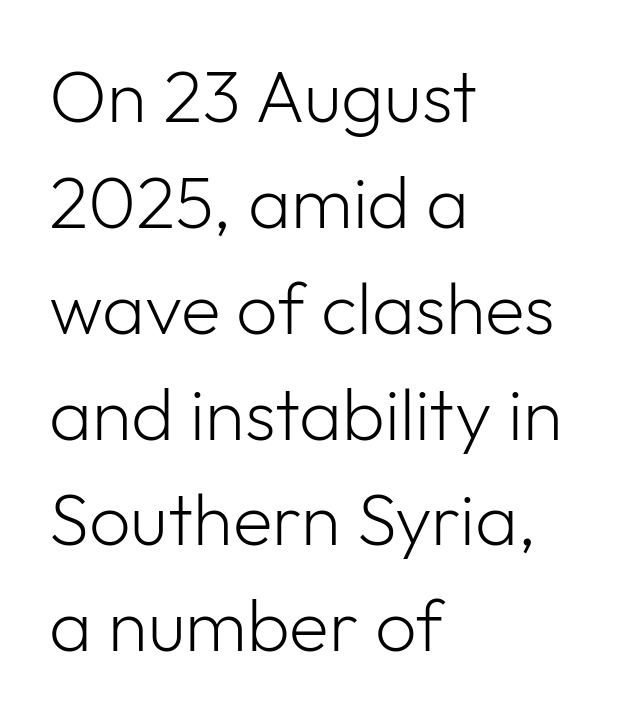
{"serif": "no", "italic": "no", "bold": "no", "weight": "light", "width": "normal", "stroke_contrast": "low", "x_height": "medium", "monospaced": "no", "underline": "no", "align": "left", "line_spacing": "normal", "line_spacing_ratio": 1.45, "letter_spacing": "normal", "letter_spacing_em": 0.0, "glyph_px": 73}
